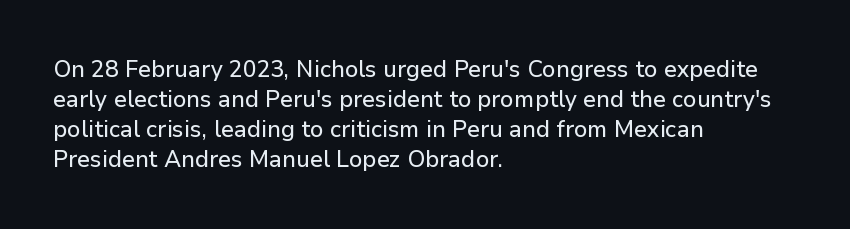
Q: Is the text italic (slanted)? A: No, it is upright.
Q: Is the text underlined? A: No.
Q: How is the paragraph aligned? A: Left-aligned.
Q: Is the spacing between letters normal or unusually wide? A: Normal.
Q: Is the spacing between lines tight, normal or loose? A: Normal.
